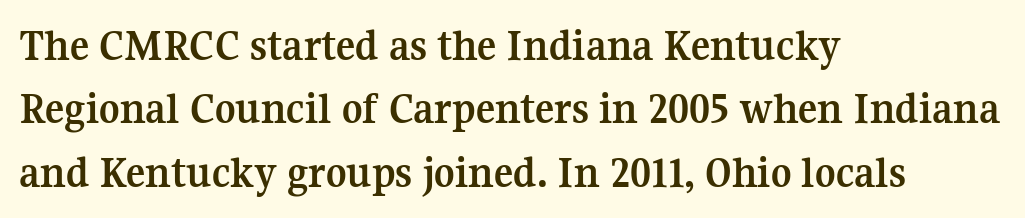
{"serif": "yes", "italic": "no", "bold": "yes", "weight": "semibold", "width": "normal", "stroke_contrast": "medium", "x_height": "medium", "monospaced": "no", "underline": "no", "align": "left", "line_spacing": "normal", "line_spacing_ratio": 1.41, "letter_spacing": "normal", "letter_spacing_em": 0.0, "glyph_px": 45}
